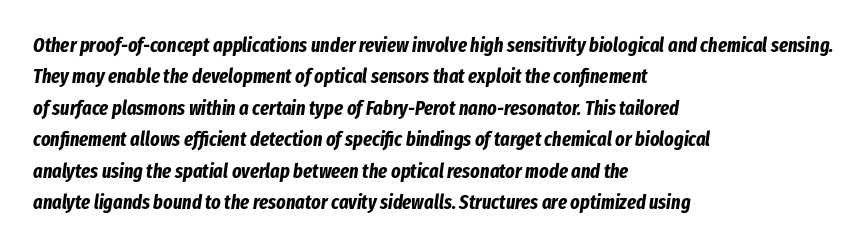
{"italic": "yes", "lean": "right", "slant_degrees": 8, "bold": "yes", "underline": "no", "align": "left", "line_spacing": "normal", "line_spacing_ratio": 1.57, "letter_spacing": "normal", "letter_spacing_em": 0.0, "glyph_px": 20}
